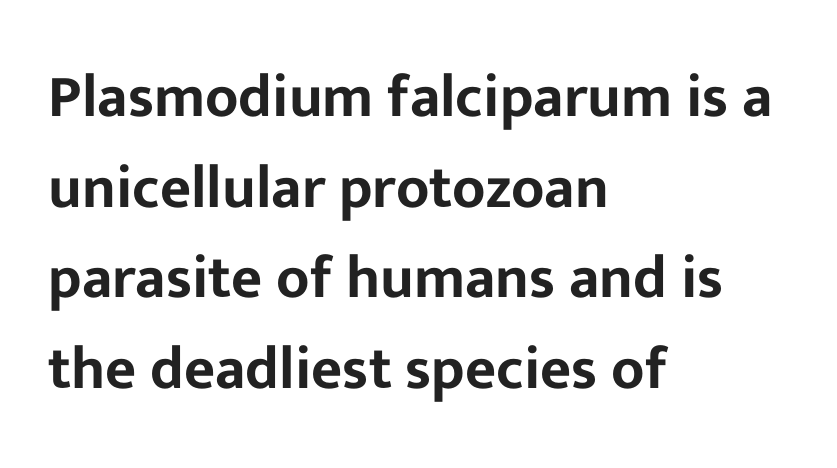
The type sits square on the baseline with zero lean. The ragged edge is on the right, which tells us the setting is flush left. The passage shown stacks its lines at a standard gap. The letters advance in unequal steps, a hallmark of proportional type. Compared with typical body copy, the letter spacing here is the same.
